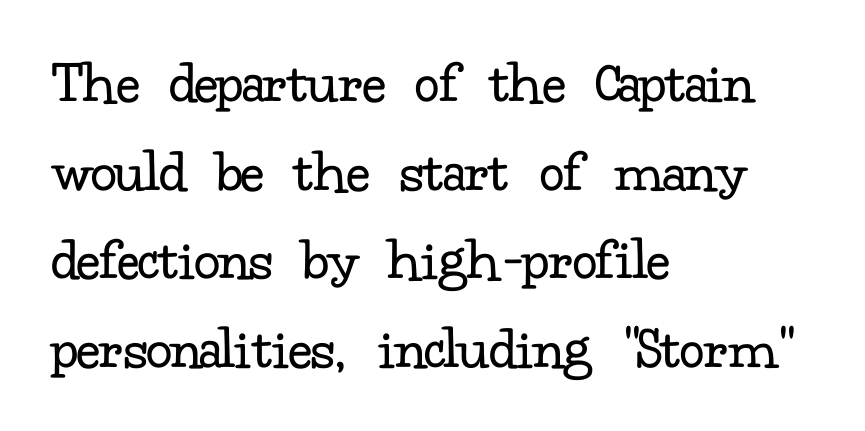
This sample is left-justified, so line endings fall wherever the words run out. Proportional: the letters do not fall into vertical columns. In terms of letterspacing, this is plain default setting. Stems and bowls with no extra thickness — not bold. Little horizontal feet cap the strokes, marking this as serif type. The line-height multiplier appears to be the usual default.
